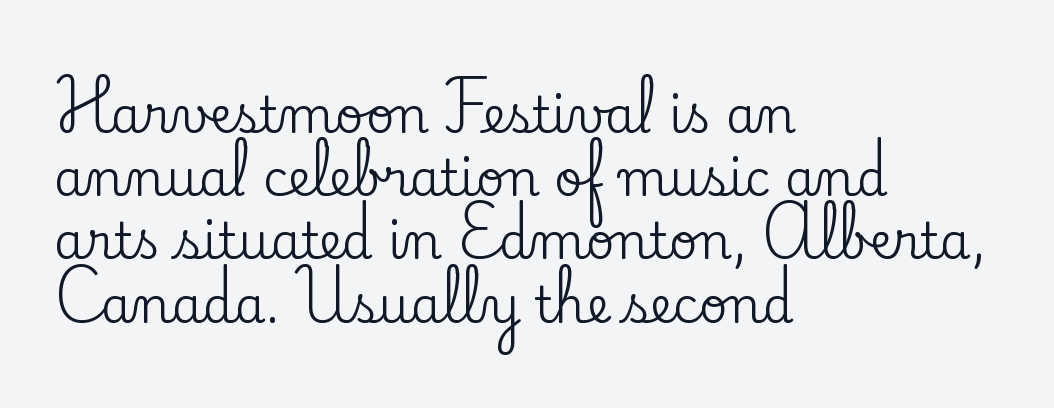
{"serif": "yes", "italic": "no", "width": "normal", "stroke_contrast": "low", "x_height": "small", "monospaced": "no", "underline": "no", "align": "left", "line_spacing": "normal", "line_spacing_ratio": 1.29, "letter_spacing": "normal", "letter_spacing_em": 0.0, "glyph_px": 49}
